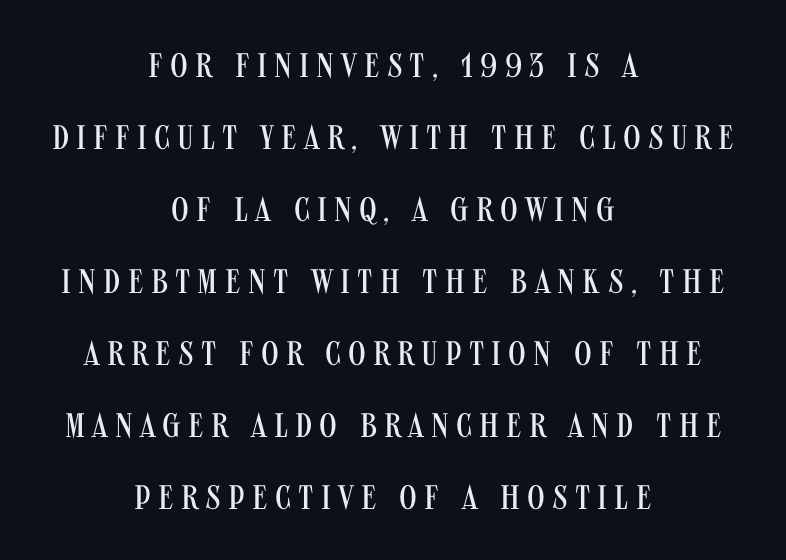
Q: Is the text bold? A: No.
Q: Is the text italic (slanted)? A: No, it is upright.
Q: Is the typeface a serif or a sans-serif typeface? A: Sans-serif.
Q: Is the text underlined? A: No.
Q: How is the paragraph aligned? A: Centered.
Q: Is the spacing between letters normal or unusually wide? A: Unusually wide.
Q: Is the spacing between lines tight, normal or loose? A: Loose.
Q: Width (condensed, normal, or wide)? A: Condensed.
Q: Stroke contrast? A: Medium.
Q: x-height? A: Large.
Q: Monospaced? A: No.
